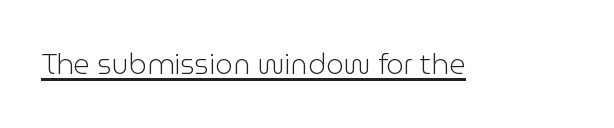
The image shows 28 px light sans-serif type, upright; set normal letter spacing, underlined; low stroke contrast and a medium x-height.
